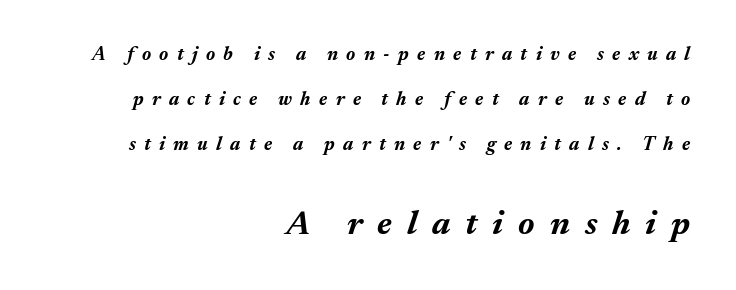
{"italic": "yes", "lean": "right", "slant_degrees": 17, "bold": "yes", "weight": "bold", "width": "normal", "stroke_contrast": "medium", "x_height": "medium", "monospaced": "no", "underline": "no", "align": "right", "line_spacing": "loose", "line_spacing_ratio": 2.38, "letter_spacing": "wide", "letter_spacing_em": 0.44, "larger_block": "second", "size_ratio": 1.79, "glyph_px": 34}
